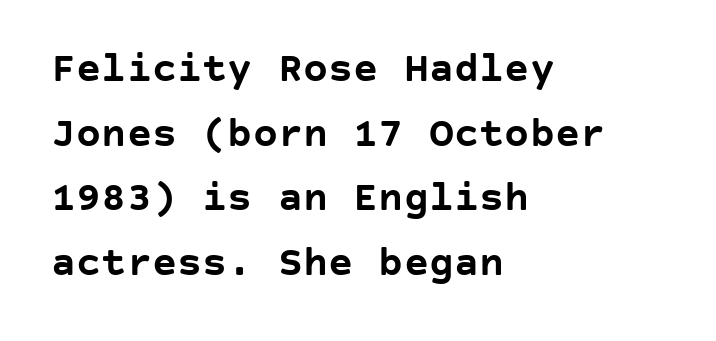
Horizontal bands of white between lines are of average thickness. The specimen reads as upright at a glance. The passage is arranged the way most books set body copy — flush left. The foot of each line stays bare and open. Check where the strokes stop: nothing finishes them off — pure sans. Summary of weight: heavy, a full bold.
